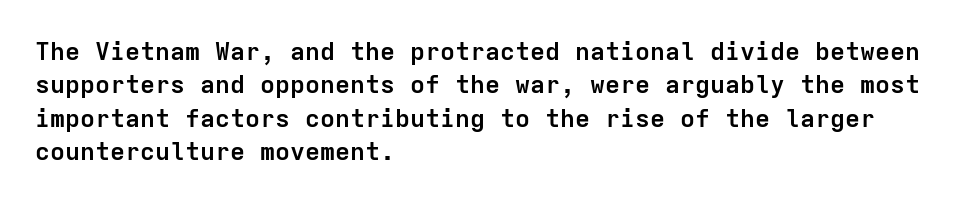
{"italic": "no", "bold": "yes", "underline": "no", "align": "left", "line_spacing": "normal", "line_spacing_ratio": 1.34, "letter_spacing": "normal", "letter_spacing_em": 0.0, "glyph_px": 25}
